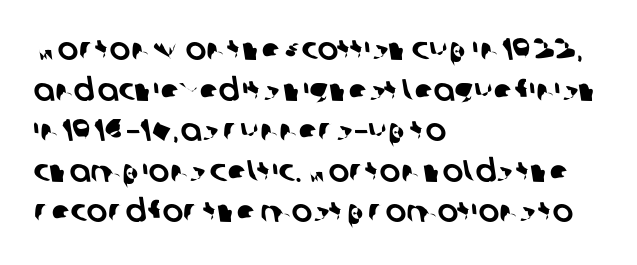
{"serif": "no", "width": "normal", "stroke_contrast": "low", "x_height": "large", "monospaced": "no", "underline": "no", "align": "left", "line_spacing": "normal", "line_spacing_ratio": 1.31, "letter_spacing": "normal", "letter_spacing_em": 0.0, "glyph_px": 31}
